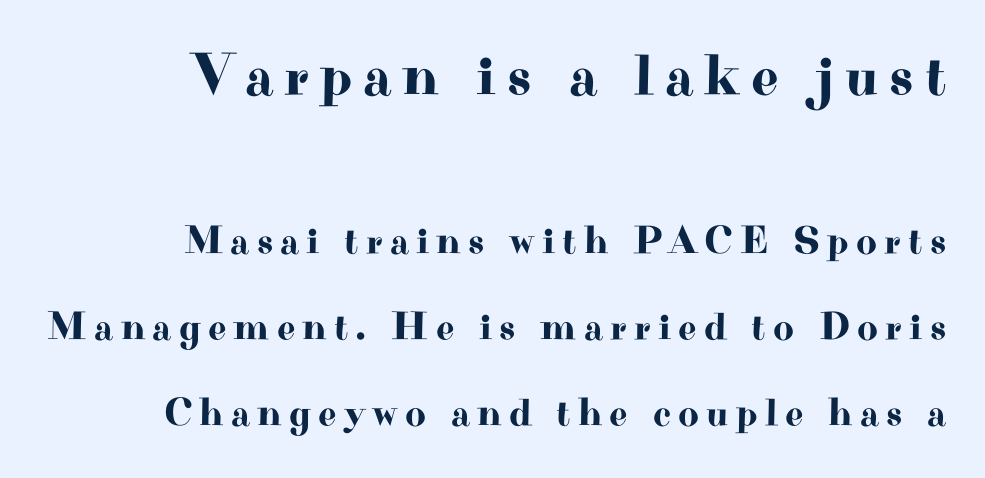
{"serif": "yes", "italic": "no", "width": "wide", "stroke_contrast": "high", "x_height": "small", "monospaced": "no", "underline": "no", "align": "right", "line_spacing": "loose", "line_spacing_ratio": 2.15, "larger_block": "first", "size_ratio": 1.5, "glyph_px": 60}
